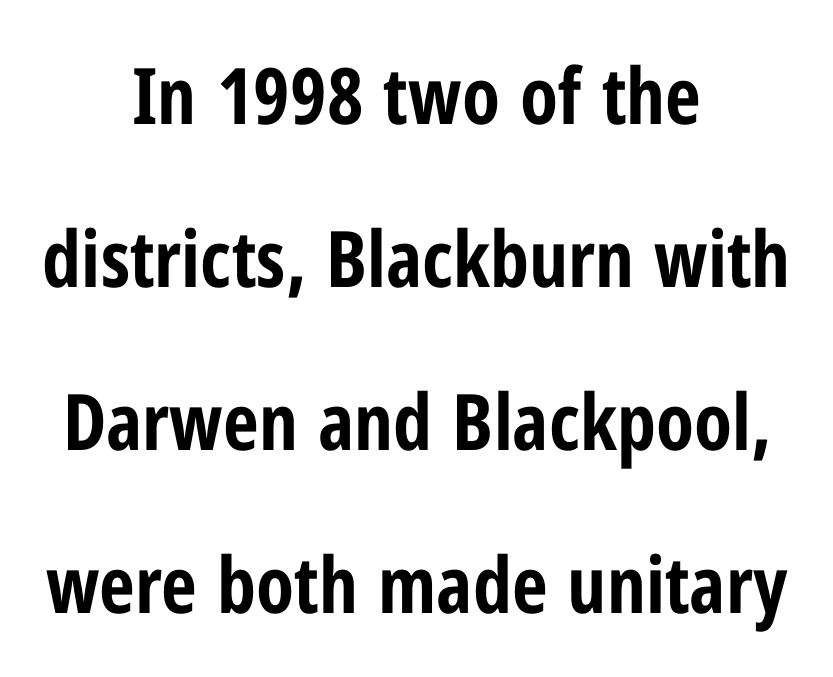
There is no visible air inserted between adjacent glyphs. Anything drawn beneath the words? Only blank space. Each letter keeps its own natural width here, so spacing adapts to shape. Does the copy run flush right? No — it is centered line by line. You could fit nearly another row in the gap between these rows. Notice how thick the strokes are: this is what a full bold looks like.
